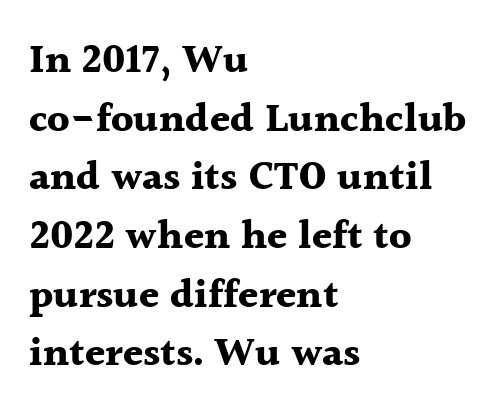
Q: Is the text bold? A: Yes.
Q: Is the text italic (slanted)? A: No, it is upright.
Q: Is the typeface a serif or a sans-serif typeface? A: Serif.
Q: Is the text underlined? A: No.
Q: How is the paragraph aligned? A: Left-aligned.
Q: Is the spacing between letters normal or unusually wide? A: Normal.
Q: Is the spacing between lines tight, normal or loose? A: Normal.
Q: Width (condensed, normal, or wide)? A: Normal.
Q: x-height? A: Medium.
Q: Monospaced? A: No.
